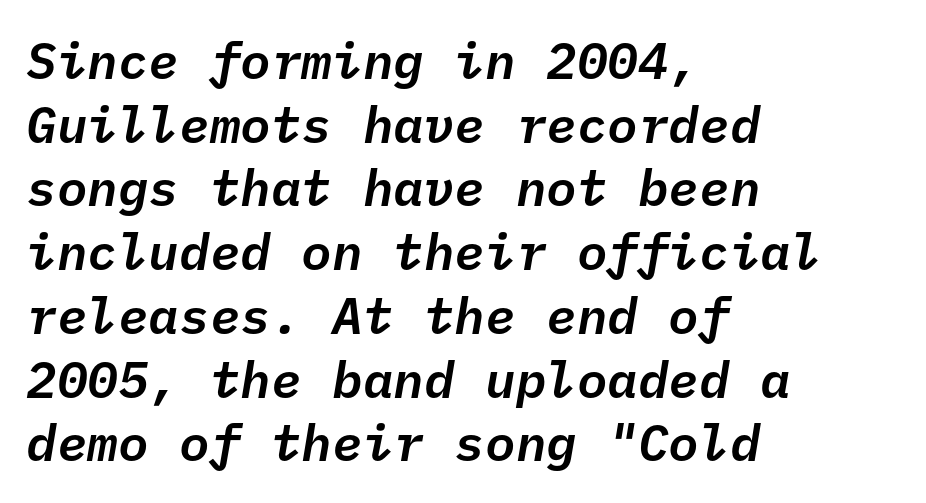
Q: Is the text italic (slanted)? A: Yes, it leans right by about 10 degrees.
Q: Is the text underlined? A: No.
Q: How is the paragraph aligned? A: Left-aligned.
Q: Is the spacing between letters normal or unusually wide? A: Normal.
Q: Is the spacing between lines tight, normal or loose? A: Normal.
Q: Width (condensed, normal, or wide)? A: Normal.
Q: Stroke contrast? A: Low.
Q: x-height? A: Medium.
Q: Monospaced? A: Yes.
